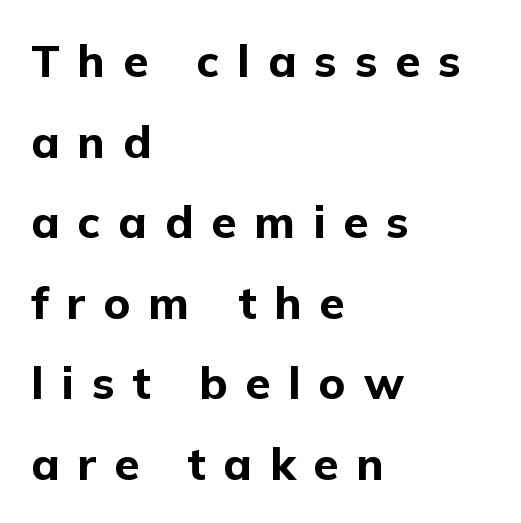
Clear beneath every line of the passage. The text was rendered using a sans face with plain stroke endings. The face used here is rendered with a markedly widened letterfit. Here the designer chose a conventional face with non-uniform glyph widths. Rendered with straight, roman letterforms. The font is running at its bold setting.
